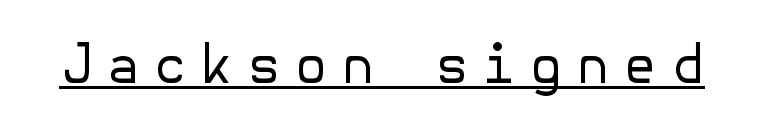
The image shows 53 px regular-weight sans-serif type, upright; set unusually wide letter spacing (+0.27 em), underlined; low stroke contrast and a medium x-height.
